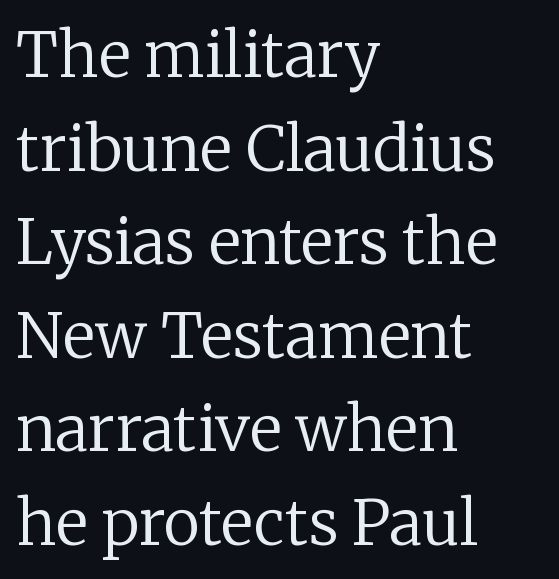
The image shows 62 px regular-weight serif type, upright; set left-aligned, normal line spacing (1.51x), normal letter spacing, not underlined; low stroke contrast and a medium x-height.
